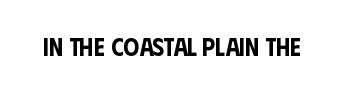
If you drew a line through each stem, it would be perfectly vertical. Characters follow at the spacing the type designer built in. The words here are not underlined.
